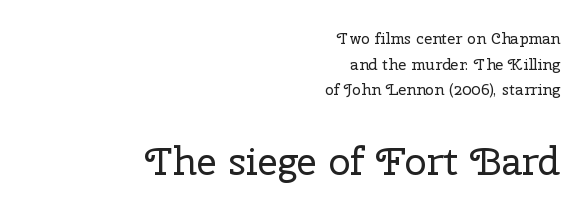
The image shows 39 px regular-weight serif type, upright; set right-aligned, normal line spacing (1.6x), normal letter spacing, not underlined; the second (bottom) block is 2.44x larger; low stroke contrast and a medium x-height.
